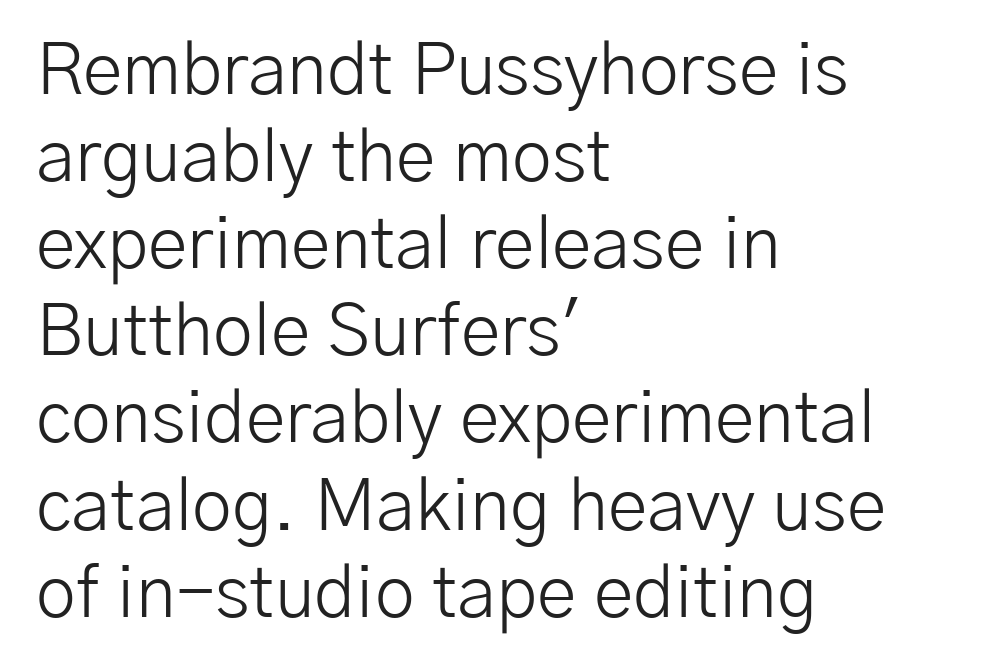
The image shows 72 px light sans-serif type, upright; set left-aligned, line spacing 1.21x, normal letter spacing, not underlined; low stroke contrast and a medium x-height.
